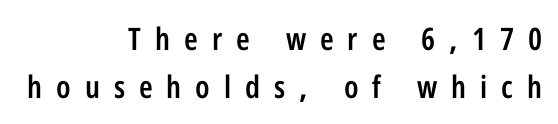
The image shows 31 px semibold, condensed sans-serif type, upright; set right-aligned, normal line spacing (1.54x), unusually wide letter spacing (+0.45 em), not underlined; low stroke contrast and a medium x-height.
